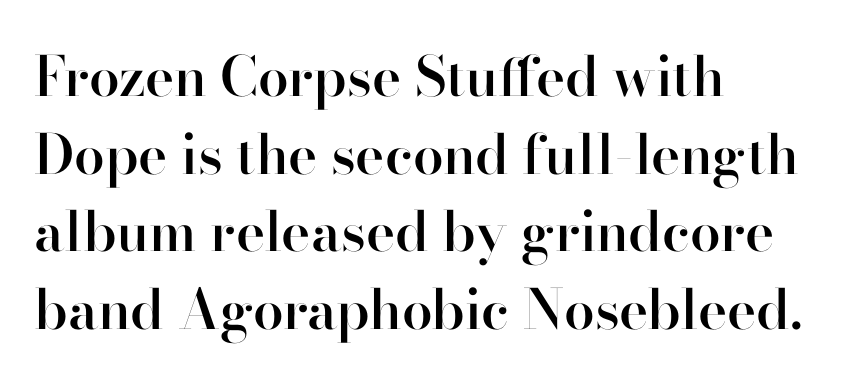
Glyph-to-glyph distance matches everyday printed text. Is this a fixed-width face? No — the glyphs have proportional, varying widths. Notice the strokes are somewhat thickened but not fully heavy: this is a semibold. The glyphs are unaccompanied by any horizontal stroke below them. To sum up the face: it has serifs.
